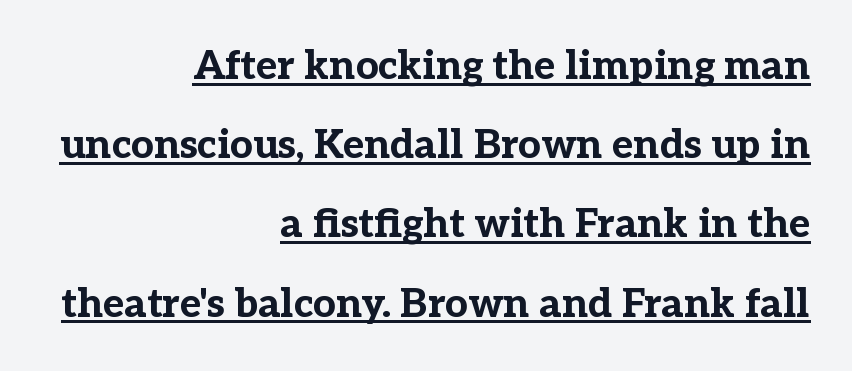
{"serif": "yes", "italic": "no", "bold": "yes", "weight": "bold", "width": "normal", "stroke_contrast": "low", "x_height": "medium", "monospaced": "no", "underline": "yes", "align": "right", "line_spacing": "loose", "line_spacing_ratio": 1.98, "letter_spacing": "normal", "letter_spacing_em": 0.0, "glyph_px": 40}
